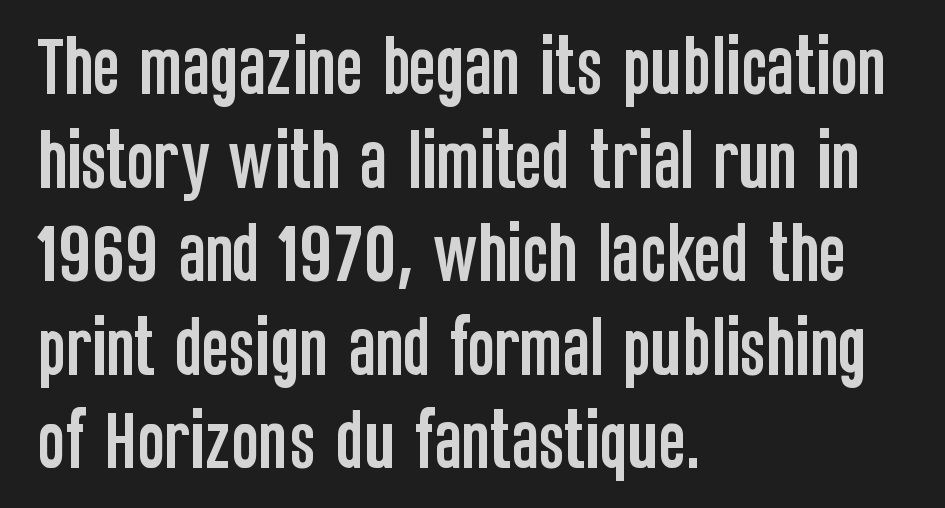
The image shows 65 px condensed sans-serif type, upright; set left-aligned, normal line spacing (1.44x), normal letter spacing, not underlined; low stroke contrast and a large x-height.
